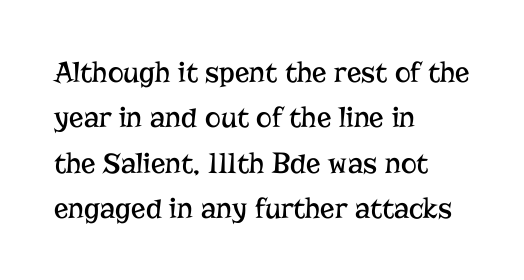
{"serif": "yes", "italic": "no", "bold": "no", "weight": "regular", "width": "normal", "stroke_contrast": "low", "x_height": "medium", "monospaced": "no", "underline": "no", "align": "left", "line_spacing": "normal", "line_spacing_ratio": 1.51, "letter_spacing": "normal", "letter_spacing_em": 0.0, "glyph_px": 30}
